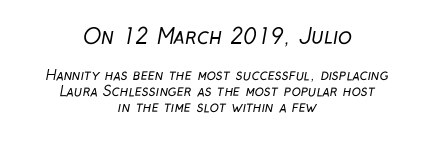
Q: Is the text bold? A: No.
Q: Is the text underlined? A: No.
Q: How is the paragraph aligned? A: Centered.
Q: Is the spacing between letters normal or unusually wide? A: Normal.
Q: Is the spacing between lines tight, normal or loose? A: Tight.
Q: Which block of text is set in a larger size, the first (top) or the second (bottom)? A: The first (top) one.
